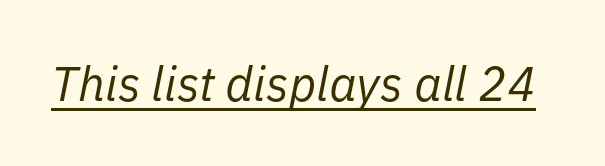
The image shows 48 px regular-weight type, italic (leaning right); set normal letter spacing, underlined; low stroke contrast and a medium x-height.
